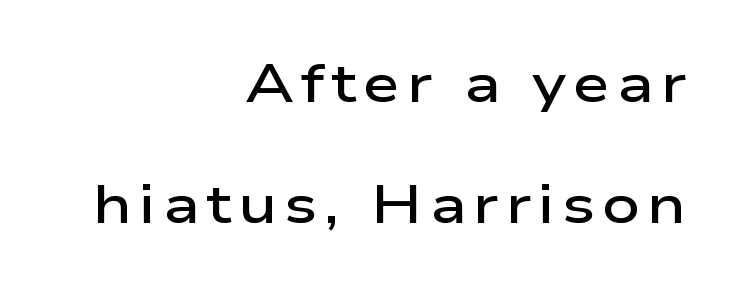
The image shows 53 px semibold, wide sans-serif type, upright; set right-aligned, loose line spacing (2.29x), not underlined; low stroke contrast and a medium x-height.
